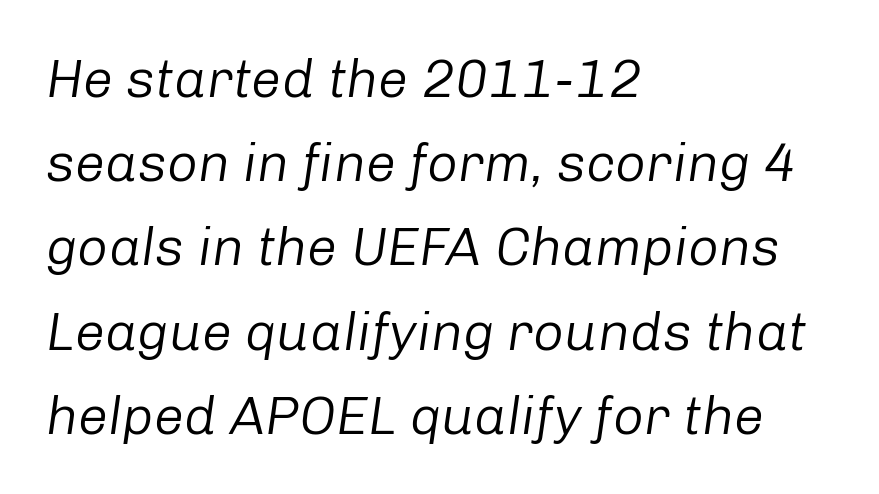
Q: Is the text bold? A: No.
Q: Is the text italic (slanted)? A: Yes, it leans right by about 8 degrees.
Q: Is the text underlined? A: No.
Q: How is the paragraph aligned? A: Left-aligned.
Q: Is the spacing between letters normal or unusually wide? A: Normal.
Q: Is the spacing between lines tight, normal or loose? A: Normal.
Q: Width (condensed, normal, or wide)? A: Normal.
Q: Stroke contrast? A: Low.
Q: x-height? A: Medium.
Q: Monospaced? A: No.
